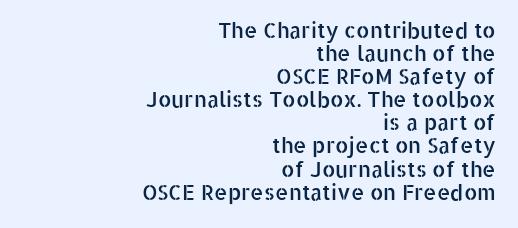
{"italic": "no", "underline": "no", "align": "right", "line_spacing": "tight", "line_spacing_ratio": 1.1, "letter_spacing": "normal", "letter_spacing_em": 0.0, "glyph_px": 21}
